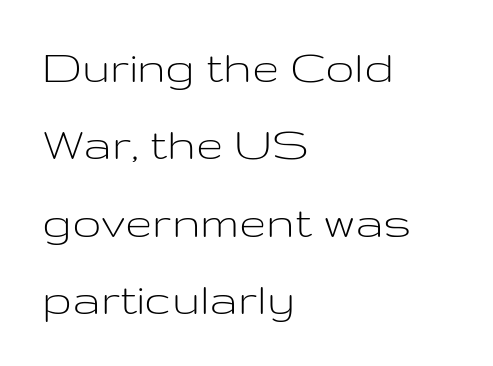
{"serif": "no", "italic": "no", "bold": "no", "weight": "light", "width": "wide", "stroke_contrast": "low", "x_height": "medium", "monospaced": "no", "underline": "no", "align": "left", "line_spacing": "normal", "line_spacing_ratio": 1.58, "letter_spacing": "normal", "letter_spacing_em": 0.0, "glyph_px": 49}
